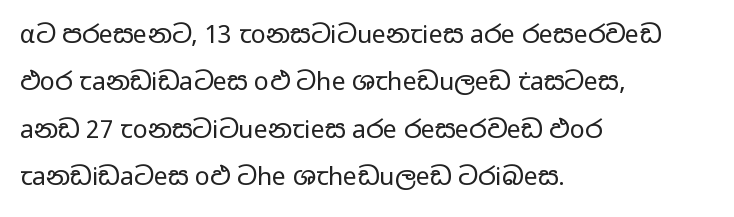
{"italic": "no", "bold": "no", "underline": "no", "align": "left", "line_spacing": "loose", "line_spacing_ratio": 1.9, "letter_spacing": "normal", "letter_spacing_em": 0.0, "glyph_px": 25}
